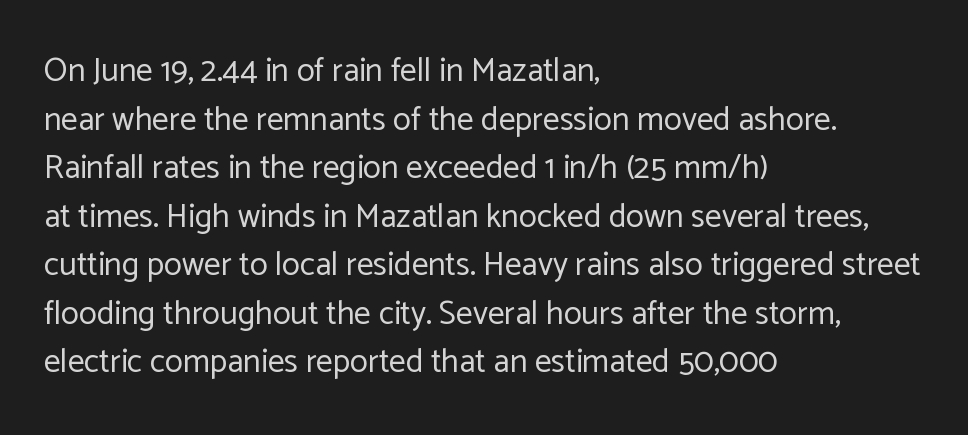
{"serif": "no", "italic": "no", "bold": "no", "weight": "regular", "width": "normal", "stroke_contrast": "low", "x_height": "medium", "monospaced": "no", "underline": "no", "align": "left", "line_spacing": "normal", "line_spacing_ratio": 1.47, "letter_spacing": "normal", "letter_spacing_em": 0.0, "glyph_px": 33}
